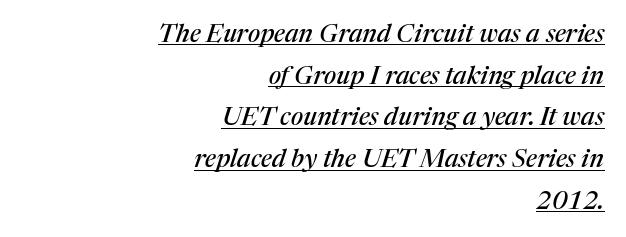
The image shows 25 px text type, italic (leaning right); set right-aligned, normal line spacing (1.67x), normal letter spacing, underlined.
